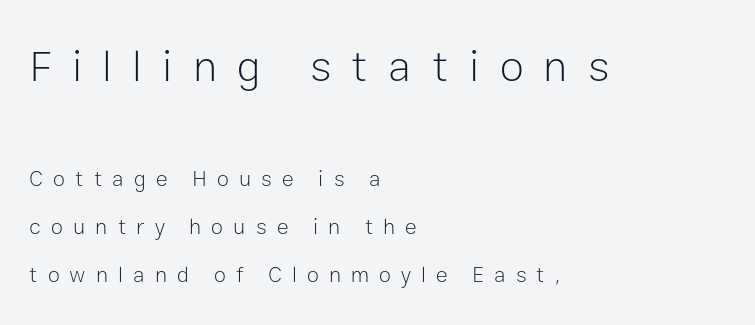
Q: Is the text bold? A: No.
Q: Is the text italic (slanted)? A: No, it is upright.
Q: Is the typeface a serif or a sans-serif typeface? A: Sans-serif.
Q: Is the text underlined? A: No.
Q: How is the paragraph aligned? A: Left-aligned.
Q: Is the spacing between letters normal or unusually wide? A: Unusually wide.
Q: Is the spacing between lines tight, normal or loose? A: Loose.
Q: Which block of text is set in a larger size, the first (top) or the second (bottom)? A: The first (top) one.
Q: Width (condensed, normal, or wide)? A: Normal.
Q: Stroke contrast? A: Low.
Q: x-height? A: Medium.
Q: Monospaced? A: No.
